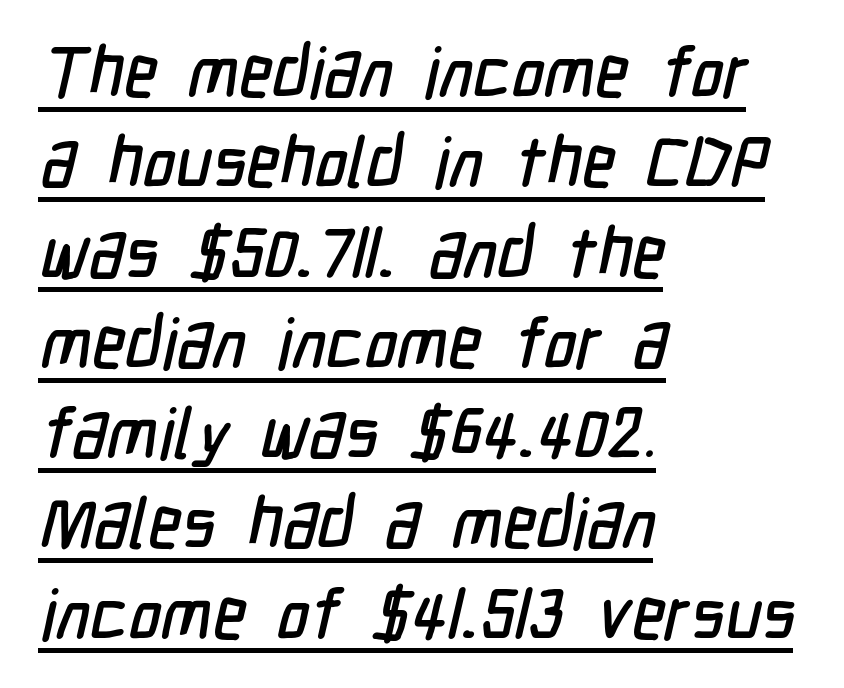
Q: Is the typeface a serif or a sans-serif typeface? A: Sans-serif.
Q: Is the text underlined? A: Yes.
Q: How is the paragraph aligned? A: Left-aligned.
Q: Is the spacing between letters normal or unusually wide? A: Normal.
Q: Is the spacing between lines tight, normal or loose? A: Normal.
Q: Width (condensed, normal, or wide)? A: Condensed.
Q: Stroke contrast? A: Low.
Q: x-height? A: Medium.
Q: Monospaced? A: No.
